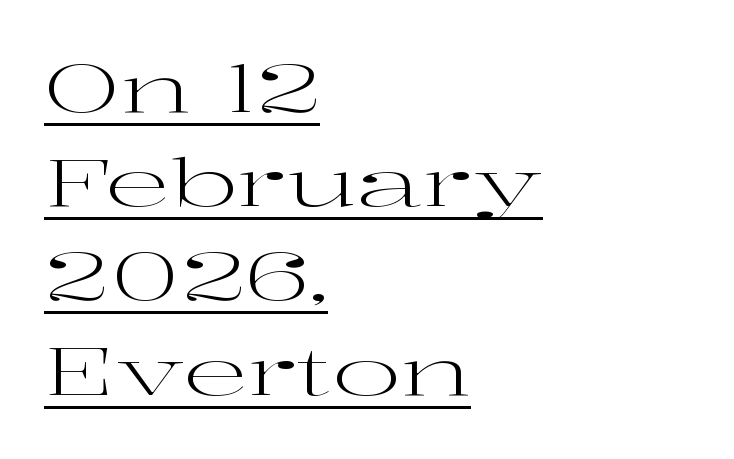
{"serif": "yes", "italic": "no", "bold": "no", "weight": "regular", "width": "wide", "stroke_contrast": "high", "x_height": "medium", "monospaced": "no", "underline": "yes", "align": "left", "line_spacing": "normal", "line_spacing_ratio": 1.45, "letter_spacing": "normal", "letter_spacing_em": 0.0, "glyph_px": 65}
